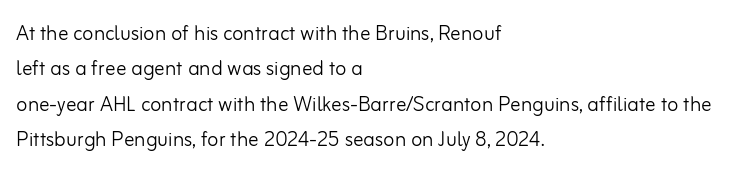
The image shows 26 px text type, upright; set left-aligned, normal line spacing (1.36x), normal letter spacing, not underlined.
